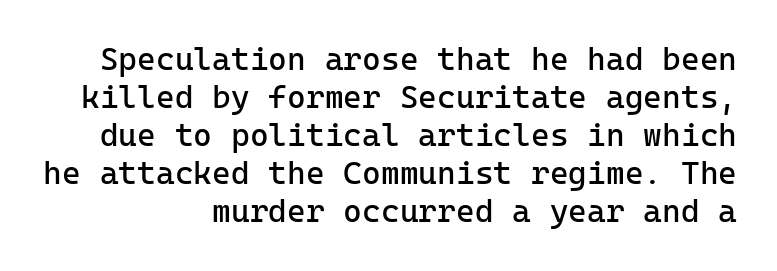
A clean baseline with only descenders dipping below it. This is roman type, the default non-slanted kind. Reading down the block, your eye finds every line finishing at a fixed right position. These lines are composed in type without serifs.
